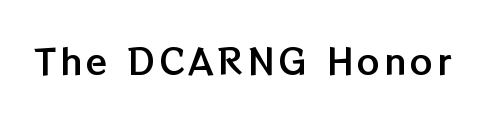
The image shows 35 px text type, upright; set not underlined; low stroke contrast and a medium x-height.
